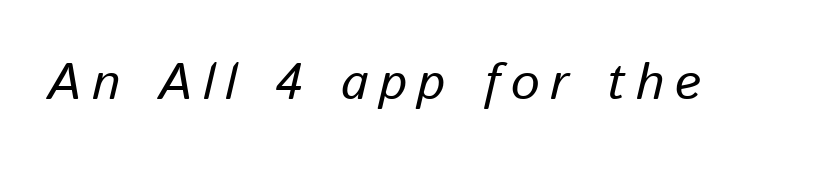
{"italic": "yes", "lean": "right", "slant_degrees": 13, "width": "normal", "stroke_contrast": "low", "x_height": "medium", "monospaced": "no", "underline": "no", "letter_spacing": "wide", "letter_spacing_em": 0.21, "glyph_px": 51}
